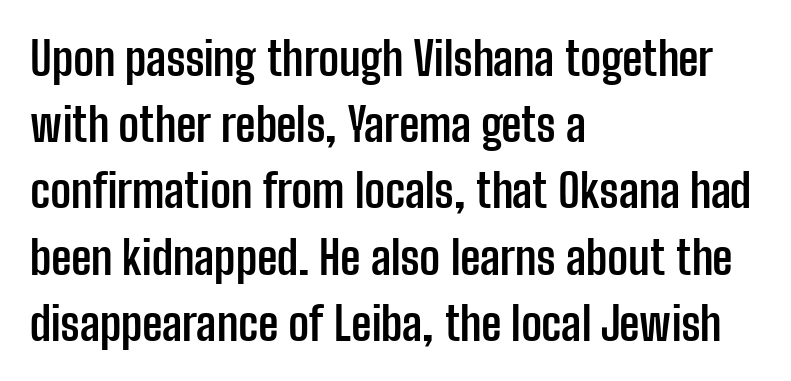
Q: Is the text bold? A: Yes.
Q: Is the text italic (slanted)? A: No, it is upright.
Q: Is the typeface a serif or a sans-serif typeface? A: Sans-serif.
Q: Is the text underlined? A: No.
Q: How is the paragraph aligned? A: Left-aligned.
Q: Is the spacing between letters normal or unusually wide? A: Normal.
Q: Is the spacing between lines tight, normal or loose? A: Normal.
Q: Width (condensed, normal, or wide)? A: Condensed.
Q: Stroke contrast? A: Low.
Q: x-height? A: Medium.
Q: Monospaced? A: No.
